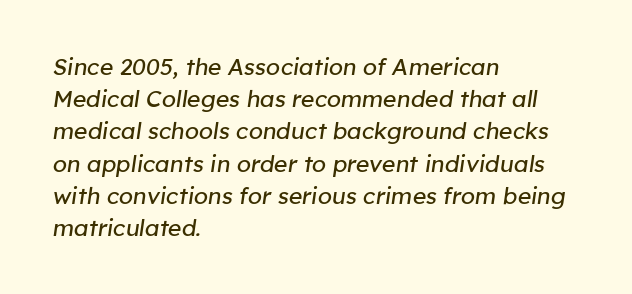
{"italic": "yes", "lean": "right", "slant_degrees": 8, "bold": "no", "underline": "no", "align": "left", "line_spacing": "normal", "line_spacing_ratio": 1.4, "letter_spacing": "normal", "letter_spacing_em": 0.0, "glyph_px": 23}
